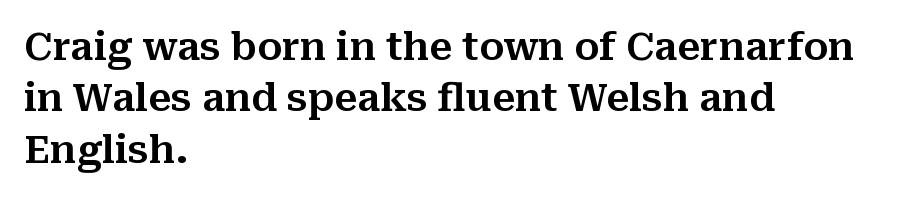
The image shows 38 px serif type, upright; set left-aligned, normal line spacing (1.35x), normal letter spacing, not underlined; medium stroke contrast and a medium x-height.
